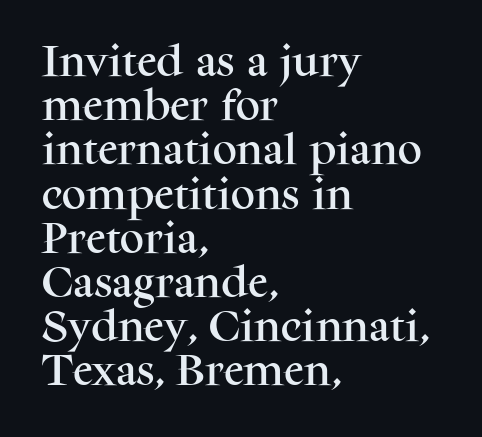
The rendering shows small feet on the letterforms — a serif design. Interline gaps are of average width in this sample. Leftover space on each line is placed entirely after the last word. The type is set solid horizontally, with unmodified tracking.
